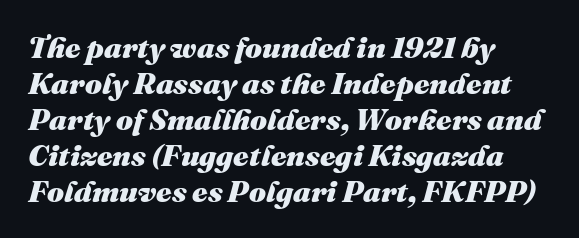
These lines are rendered in a variable-pitch font. Weight: bold. Plain, unruled lines of type. There is no visible air inserted between adjacent glyphs.
